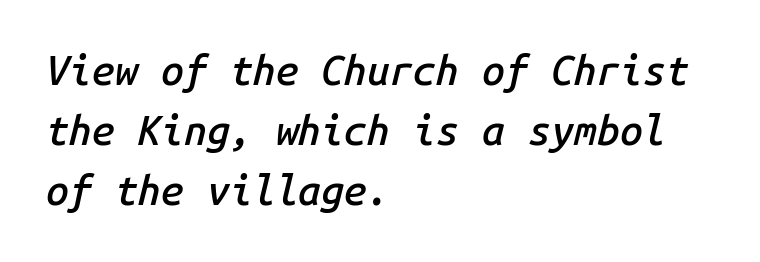
Q: Is the text bold? A: Semi-bold.
Q: Is the text italic (slanted)? A: Yes, it leans right by about 14 degrees.
Q: Is the text underlined? A: No.
Q: How is the paragraph aligned? A: Left-aligned.
Q: Is the spacing between letters normal or unusually wide? A: Normal.
Q: Is the spacing between lines tight, normal or loose? A: Normal.
Q: Width (condensed, normal, or wide)? A: Normal.
Q: Stroke contrast? A: Low.
Q: x-height? A: Medium.
Q: Monospaced? A: Yes.
